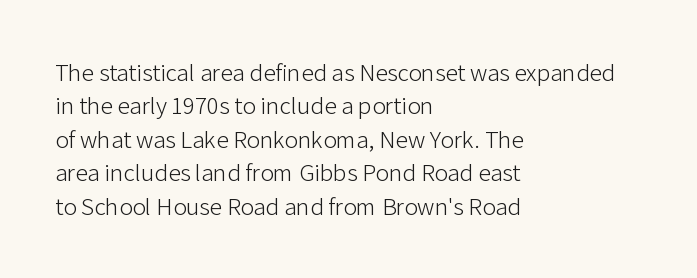
Q: Is the text bold? A: No.
Q: Is the text italic (slanted)? A: No, it is upright.
Q: Is the text underlined? A: No.
Q: How is the paragraph aligned? A: Left-aligned.
Q: Is the spacing between letters normal or unusually wide? A: Normal.
Q: Is the spacing between lines tight, normal or loose? A: Normal.
